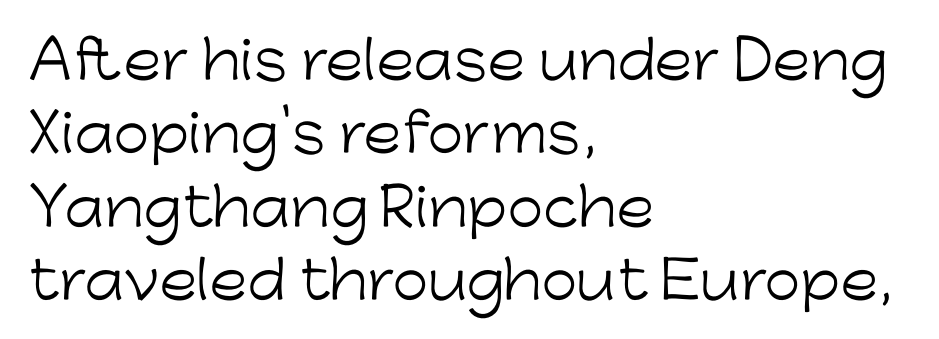
Q: Is the text bold? A: No.
Q: Is the text italic (slanted)? A: No, it is upright.
Q: Is the typeface a serif or a sans-serif typeface? A: Sans-serif.
Q: Is the text underlined? A: No.
Q: How is the paragraph aligned? A: Left-aligned.
Q: Is the spacing between letters normal or unusually wide? A: Normal.
Q: Is the spacing between lines tight, normal or loose? A: Normal.
Q: Width (condensed, normal, or wide)? A: Normal.
Q: Stroke contrast? A: Low.
Q: x-height? A: Medium.
Q: Monospaced? A: No.
